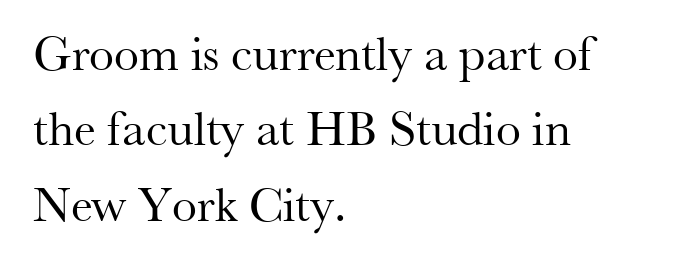
{"serif": "yes", "italic": "no", "bold": "no", "weight": "regular", "width": "normal", "stroke_contrast": "medium", "x_height": "small", "monospaced": "no", "underline": "no", "align": "left", "line_spacing": "normal", "line_spacing_ratio": 1.51, "letter_spacing": "normal", "letter_spacing_em": 0.0, "glyph_px": 50}
